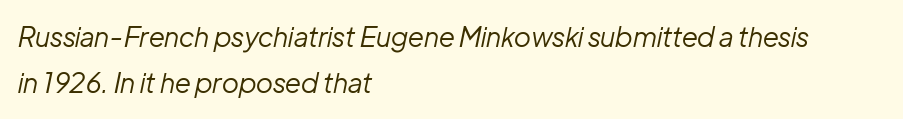
The image shows 27 px text type, italic (leaning right); set left-aligned, line spacing 1.72x, normal letter spacing, not underlined.
